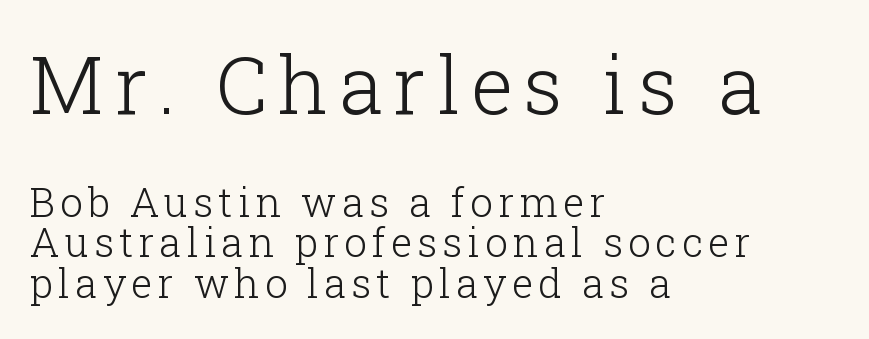
{"serif": "yes", "italic": "no", "bold": "no", "weight": "light", "width": "normal", "stroke_contrast": "low", "x_height": "medium", "monospaced": "no", "underline": "no", "align": "left", "line_spacing": "tight", "line_spacing_ratio": 1.01, "larger_block": "first", "size_ratio": 2.0, "glyph_px": 80}
